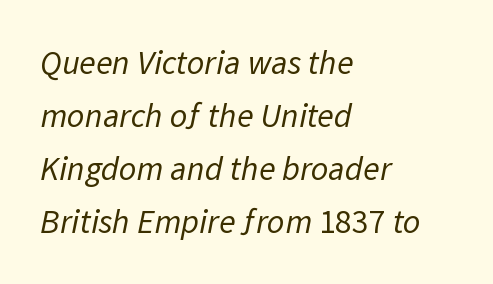
Spacing between characters is what you'd get straight out of the box. A typesetter would call this leading conventional body-copy spacing. Type style note: lacks serifs. The passage shown is not underscored anywhere.
